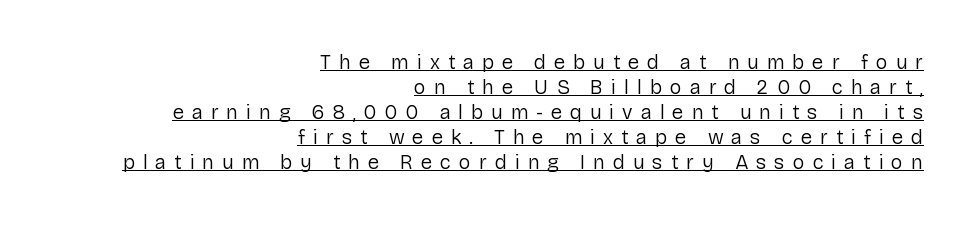
All the whitespace from short lines collects on the left. Stem width sits at or under what a default text font uses. This rendering features underlined lettering. Unlike italic type, these characters show no tilt at all.
